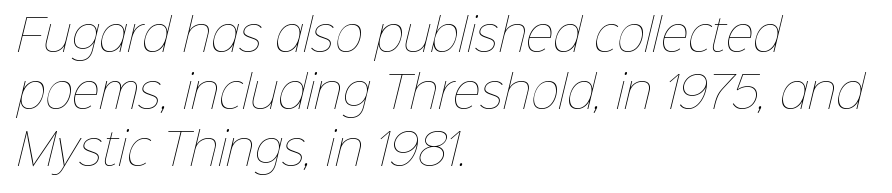
The image shows 43 px thin type; set left-aligned, normal line spacing (1.33x), normal letter spacing, not underlined; low stroke contrast and a medium x-height.
